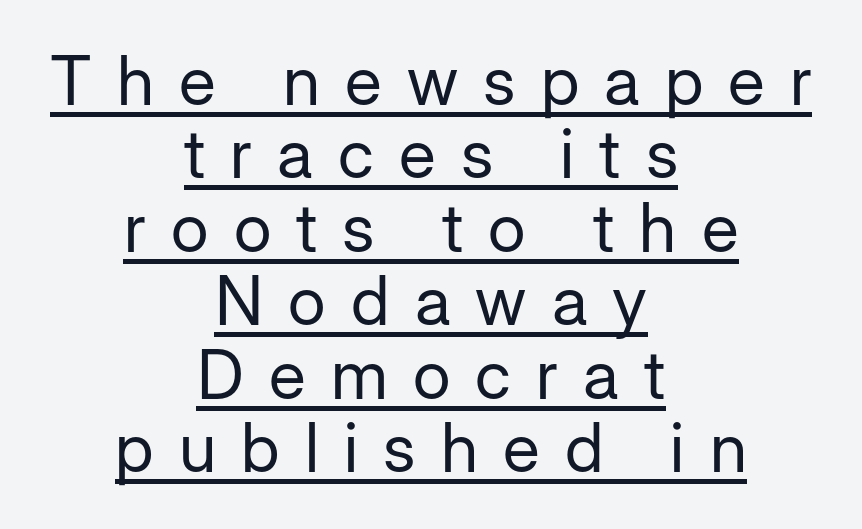
Q: Is the text bold? A: No.
Q: Is the text italic (slanted)? A: No, it is upright.
Q: Is the typeface a serif or a sans-serif typeface? A: Sans-serif.
Q: Is the text underlined? A: Yes.
Q: How is the paragraph aligned? A: Centered.
Q: Is the spacing between letters normal or unusually wide? A: Unusually wide.
Q: Is the spacing between lines tight, normal or loose? A: Tight.
Q: Width (condensed, normal, or wide)? A: Normal.
Q: Stroke contrast? A: Low.
Q: x-height? A: Medium.
Q: Monospaced? A: No.
